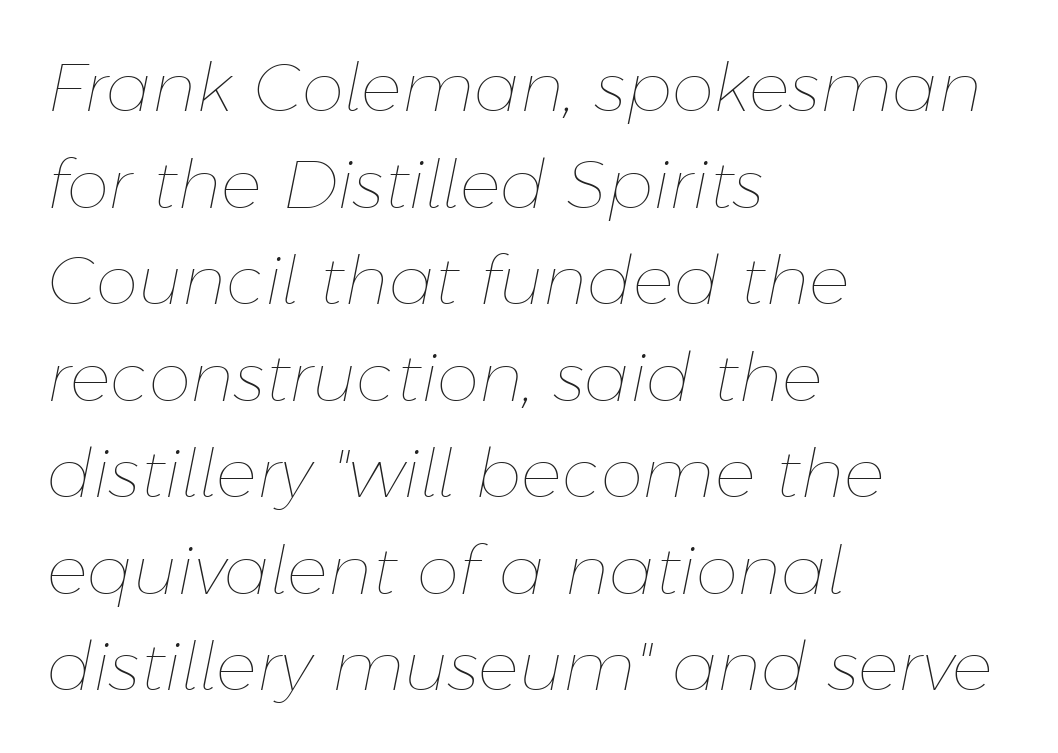
{"italic": "yes", "lean": "right", "slant_degrees": 11, "bold": "no", "weight": "thin", "width": "normal", "stroke_contrast": "low", "x_height": "medium", "monospaced": "no", "underline": "no", "align": "left", "line_spacing": "normal", "line_spacing_ratio": 1.42, "letter_spacing": "normal", "letter_spacing_em": 0.0, "glyph_px": 68}
